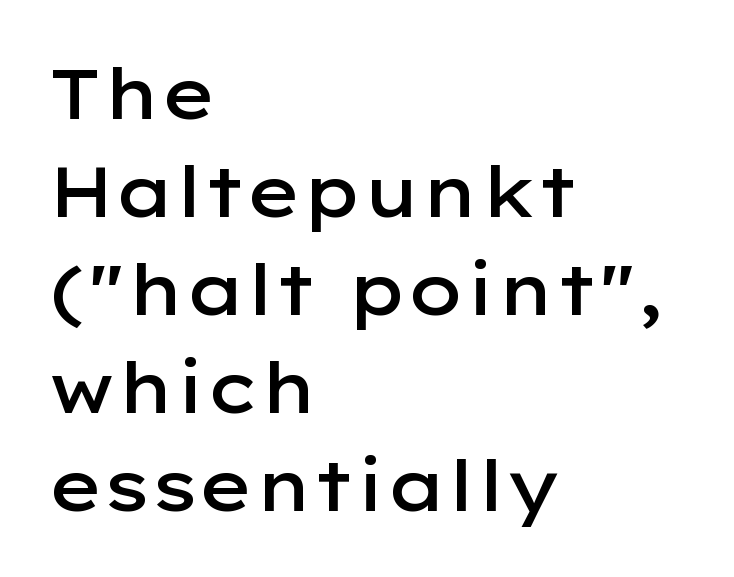
A roman cut, with each character standing at attention. Underline: absent. The passage shown is semibold, sitting just below true bold. Think of a printed novel: that variable character pitch is what you see here. A sans-serif font was chosen for this passage. The paragraph shown leans on its left margin.
